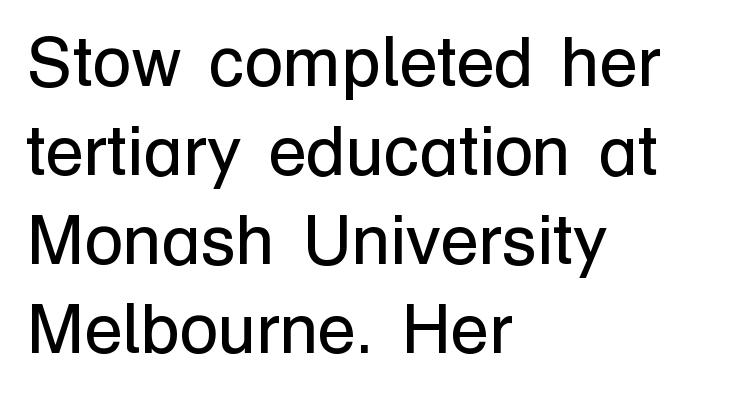
Q: Is the text bold? A: No.
Q: Is the text italic (slanted)? A: No, it is upright.
Q: Is the typeface a serif or a sans-serif typeface? A: Sans-serif.
Q: Is the text underlined? A: No.
Q: How is the paragraph aligned? A: Left-aligned.
Q: Is the spacing between letters normal or unusually wide? A: Normal.
Q: Is the spacing between lines tight, normal or loose? A: Normal.
Q: Width (condensed, normal, or wide)? A: Normal.
Q: Stroke contrast? A: Low.
Q: x-height? A: Medium.
Q: Monospaced? A: No.
